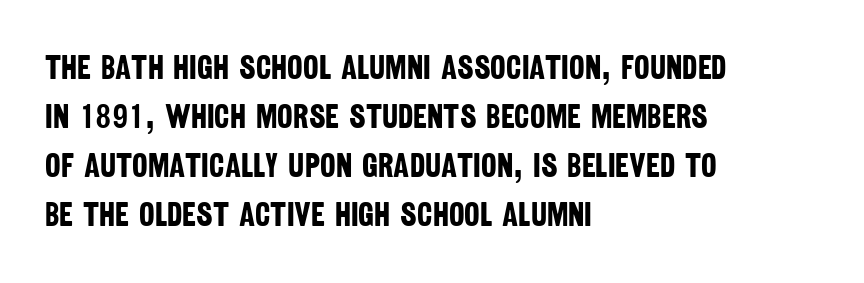
Q: Is the text bold? A: Yes.
Q: Is the typeface a serif or a sans-serif typeface? A: Sans-serif.
Q: Is the text underlined? A: No.
Q: How is the paragraph aligned? A: Left-aligned.
Q: Is the spacing between letters normal or unusually wide? A: Normal.
Q: Is the spacing between lines tight, normal or loose? A: Normal.
Q: Width (condensed, normal, or wide)? A: Condensed.
Q: Stroke contrast? A: Low.
Q: x-height? A: Large.
Q: Monospaced? A: No.
